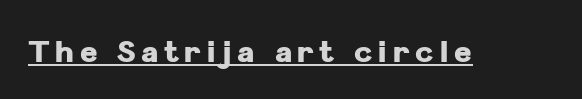
The image shows 30 px heavy sans-serif type, upright; set underlined; low stroke contrast and a medium x-height.
